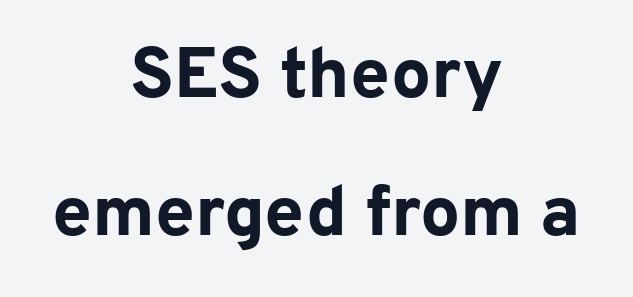
Q: Is the text bold? A: Yes.
Q: Is the text italic (slanted)? A: No, it is upright.
Q: Is the typeface a serif or a sans-serif typeface? A: Sans-serif.
Q: Is the text underlined? A: No.
Q: How is the paragraph aligned? A: Centered.
Q: Is the spacing between letters normal or unusually wide? A: Normal.
Q: Is the spacing between lines tight, normal or loose? A: Loose.
Q: Width (condensed, normal, or wide)? A: Normal.
Q: Stroke contrast? A: Low.
Q: x-height? A: Medium.
Q: Monospaced? A: No.
